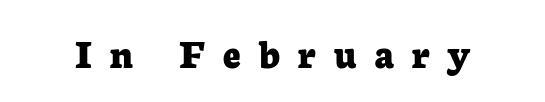
Q: Is the text bold? A: Yes.
Q: Is the text italic (slanted)? A: No, it is upright.
Q: Is the typeface a serif or a sans-serif typeface? A: Serif.
Q: Is the text underlined? A: No.
Q: Is the spacing between letters normal or unusually wide? A: Unusually wide.
Q: Width (condensed, normal, or wide)? A: Normal.
Q: Stroke contrast? A: Low.
Q: x-height? A: Medium.
Q: Monospaced? A: No.
